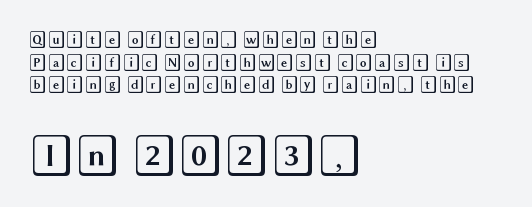
The baseline area is clear. Regarding leading, the lines here are spaced in the standard way. Typeset ragged right — the left edge is the straight one. When letters stand straight like this, we call the style roman or upright. A typesetter would call this zero additional tracking.
